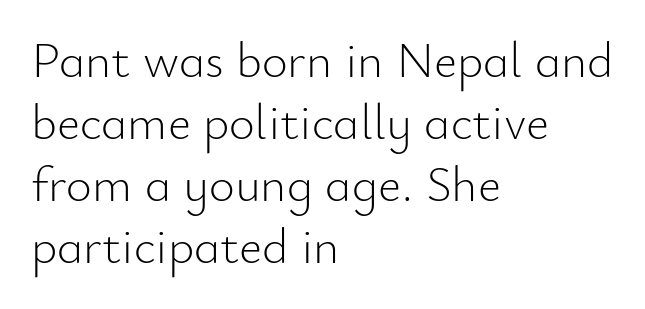
{"serif": "no", "italic": "no", "bold": "no", "weight": "light", "width": "normal", "stroke_contrast": "low", "x_height": "small", "monospaced": "no", "underline": "no", "align": "left", "line_spacing_ratio": 1.24, "letter_spacing": "normal", "letter_spacing_em": 0.0, "glyph_px": 50}
